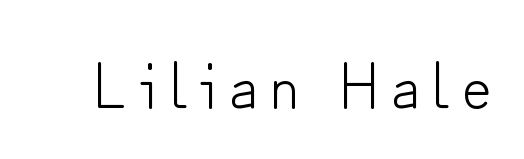
The image shows 65 px light sans-serif type, upright; set not underlined; low stroke contrast and a small x-height.
